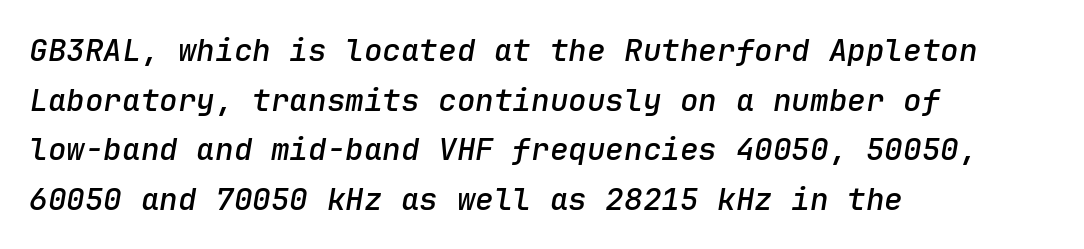
{"italic": "yes", "lean": "right", "slant_degrees": 9, "bold": "semi", "weight": "semibold", "width": "normal", "stroke_contrast": "low", "x_height": "medium", "monospaced": "yes", "underline": "no", "align": "left", "line_spacing": "normal", "line_spacing_ratio": 1.6, "letter_spacing": "normal", "letter_spacing_em": 0.0, "glyph_px": 31}
